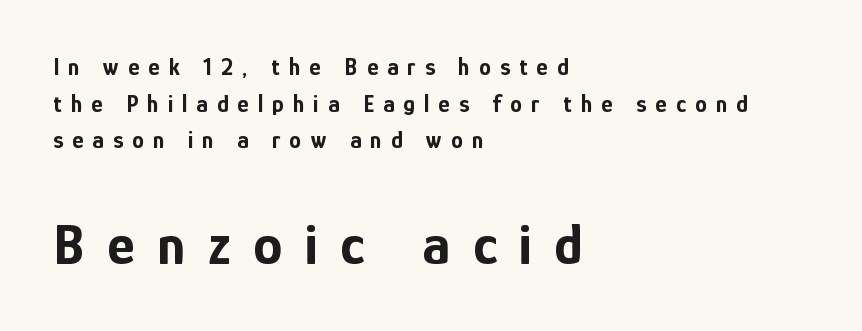
The image shows 59 px bold, condensed sans-serif type, upright; set left-aligned, normal line spacing (1.53x), unusually wide letter spacing (+0.38 em), not underlined; the second (bottom) block is 2.46x larger; low stroke contrast and a medium x-height.
